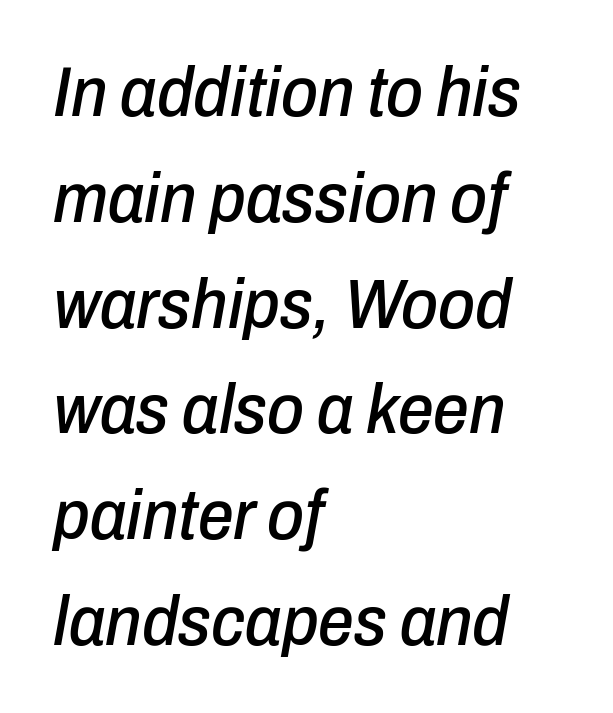
{"italic": "yes", "lean": "right", "slant_degrees": 10, "width": "condensed", "stroke_contrast": "low", "x_height": "medium", "monospaced": "no", "underline": "no", "align": "left", "line_spacing": "normal", "line_spacing_ratio": 1.49, "letter_spacing": "normal", "letter_spacing_em": 0.0, "glyph_px": 71}
